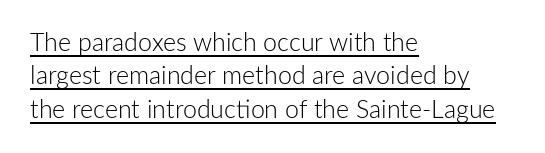
{"italic": "no", "bold": "no", "underline": "yes", "align": "left", "line_spacing": "normal", "line_spacing_ratio": 1.34, "letter_spacing": "normal", "letter_spacing_em": 0.0, "glyph_px": 25}
